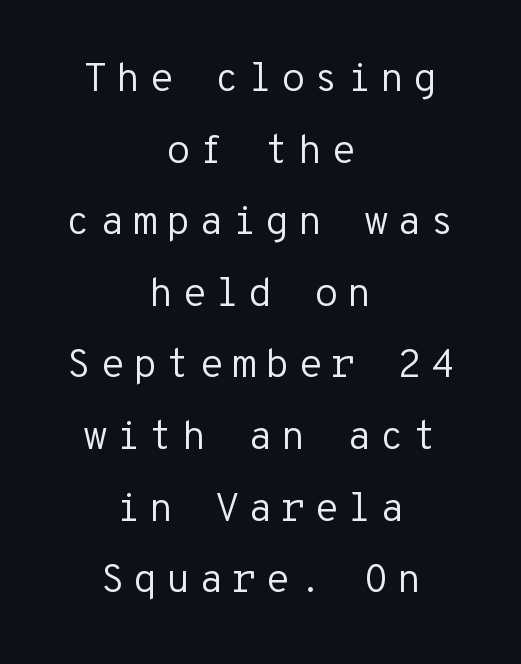
{"serif": "no", "italic": "no", "bold": "no", "weight": "regular", "width": "normal", "stroke_contrast": "low", "x_height": "medium", "monospaced": "yes", "underline": "no", "align": "center", "line_spacing_ratio": 1.79, "letter_spacing": "wide", "letter_spacing_em": 0.21, "glyph_px": 40}
